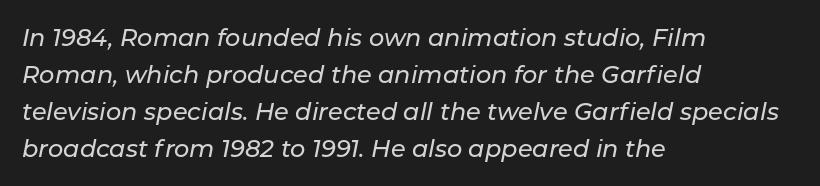
{"italic": "yes", "lean": "right", "slant_degrees": 11, "underline": "no", "align": "left", "line_spacing": "normal", "line_spacing_ratio": 1.54, "letter_spacing": "normal", "letter_spacing_em": 0.0, "glyph_px": 24}
